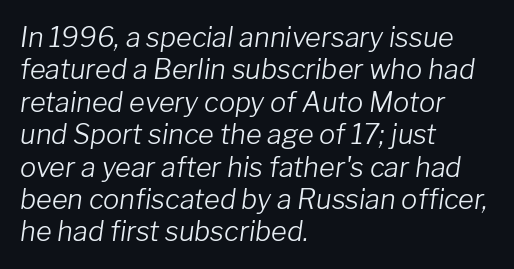
The image shows 27 px text type, italic (leaning right); set left-aligned, line spacing 1.2x, normal letter spacing, not underlined.
